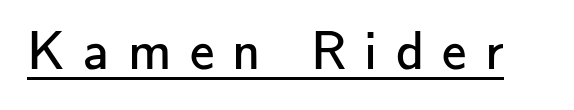
Q: Is the text bold? A: No.
Q: Is the text italic (slanted)? A: No, it is upright.
Q: Is the typeface a serif or a sans-serif typeface? A: Sans-serif.
Q: Is the text underlined? A: Yes.
Q: Is the spacing between letters normal or unusually wide? A: Unusually wide.
Q: Width (condensed, normal, or wide)? A: Normal.
Q: Stroke contrast? A: Low.
Q: x-height? A: Small.
Q: Monospaced? A: No.
